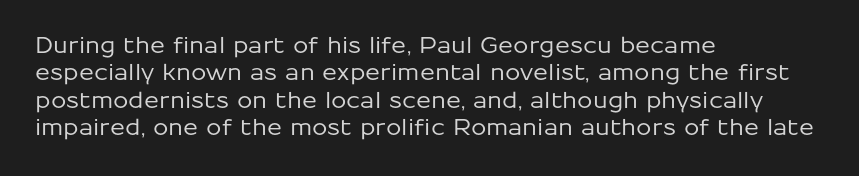
{"italic": "no", "underline": "no", "align": "left", "line_spacing": "normal", "line_spacing_ratio": 1.25, "letter_spacing": "normal", "letter_spacing_em": 0.0, "glyph_px": 22}
